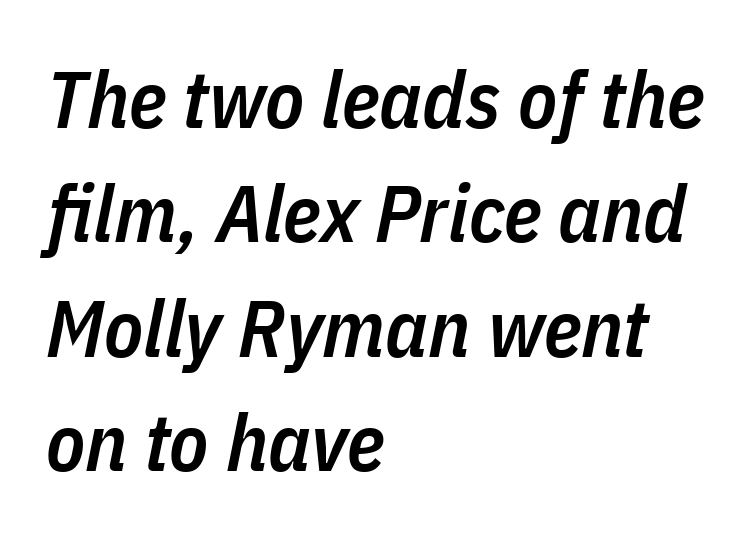
Think of a printed novel: that variable character pitch is what you see here. The face used here is rendered with its standard letterfit. Is the type slanted? Yes — the strokes lean at a clear angle. Rule under the text: the space is simply empty. The rendering uses a moderate line-height, typical for paragraphs.
